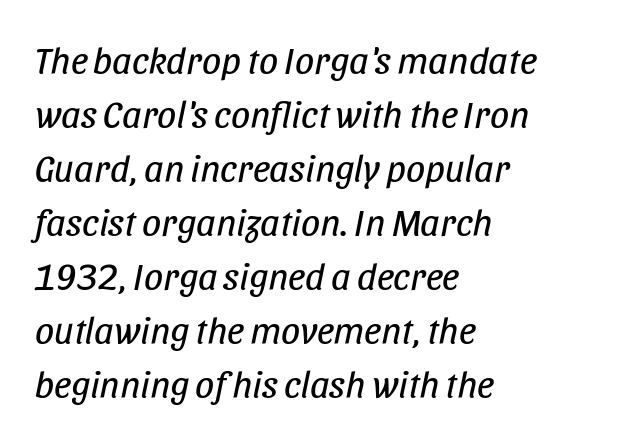
{"italic": "yes", "lean": "right", "slant_degrees": 11, "bold": "no", "weight": "regular", "width": "condensed", "stroke_contrast": "low", "x_height": "large", "monospaced": "no", "underline": "no", "align": "left", "line_spacing": "normal", "line_spacing_ratio": 1.42, "letter_spacing": "normal", "letter_spacing_em": 0.0, "glyph_px": 38}
